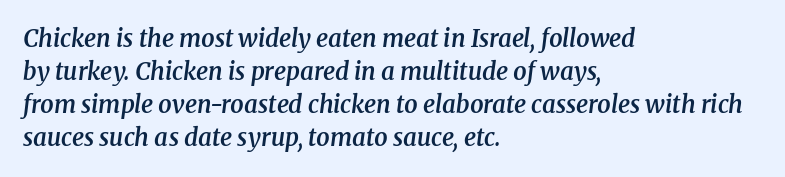
The image shows 24 px text type, italic (leaning right); set left-aligned, normal line spacing (1.38x), normal letter spacing, not underlined.
